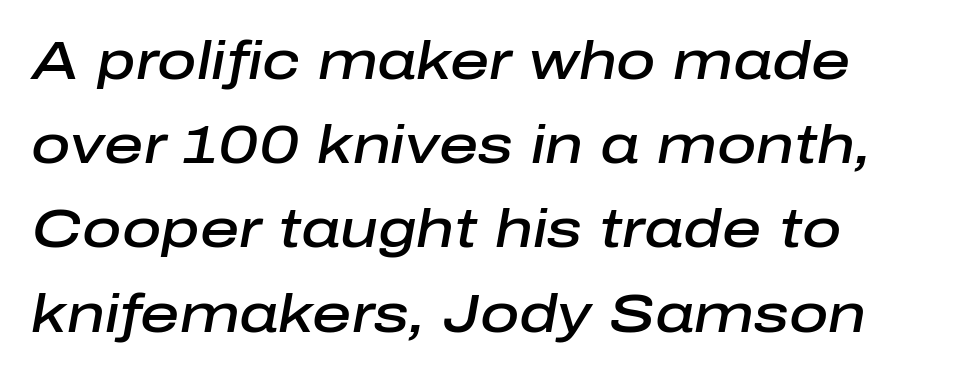
Descenders hang freely into open space. The horizontal fit of the characters is conventional and even. Each letter keeps its own natural width here, so spacing adapts to shape. One glance says typical: line gaps are just what's usual. This is moderately heavy type, rendered in semibold.
